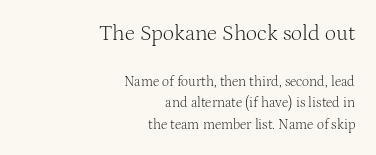
Q: Is the text bold? A: No.
Q: Is the text italic (slanted)? A: No, it is upright.
Q: Is the text underlined? A: No.
Q: How is the paragraph aligned? A: Right-aligned.
Q: Is the spacing between letters normal or unusually wide? A: Normal.
Q: Is the spacing between lines tight, normal or loose? A: Normal.
Q: Which block of text is set in a larger size, the first (top) or the second (bottom)? A: The first (top) one.
